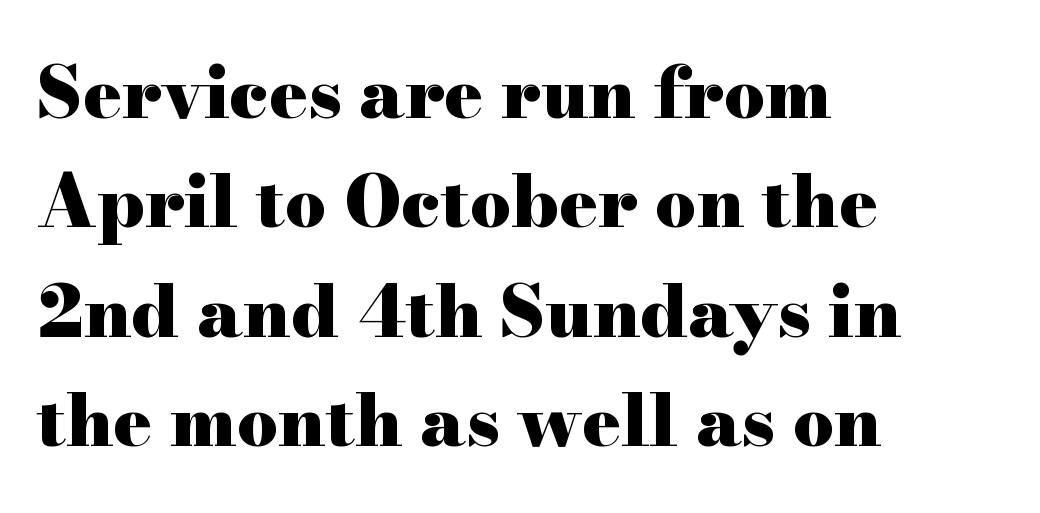
The image shows 72 px heavy, wide serif type, upright; set left-aligned, normal line spacing (1.52x), normal letter spacing, not underlined; high stroke contrast and a small x-height.
